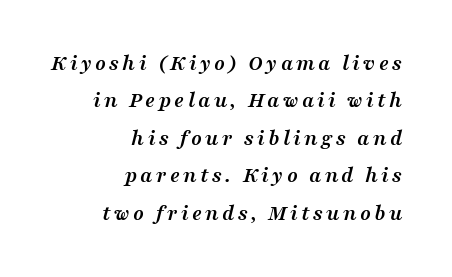
Q: Is the text bold? A: Yes.
Q: Is the text italic (slanted)? A: Yes, it leans right by about 16 degrees.
Q: Is the text underlined? A: No.
Q: How is the paragraph aligned? A: Right-aligned.
Q: Is the spacing between lines tight, normal or loose? A: Normal.
